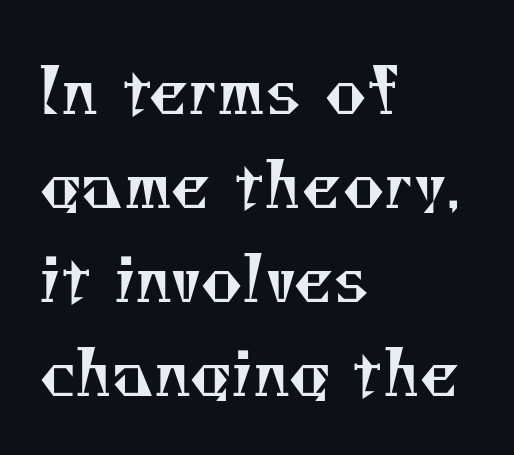
Q: Is the text bold? A: No.
Q: Is the typeface a serif or a sans-serif typeface? A: Serif.
Q: Is the text underlined? A: No.
Q: How is the paragraph aligned? A: Left-aligned.
Q: Is the spacing between letters normal or unusually wide? A: Normal.
Q: Is the spacing between lines tight, normal or loose? A: Normal.
Q: Width (condensed, normal, or wide)? A: Normal.
Q: Stroke contrast? A: Medium.
Q: x-height? A: Small.
Q: Monospaced? A: No.
